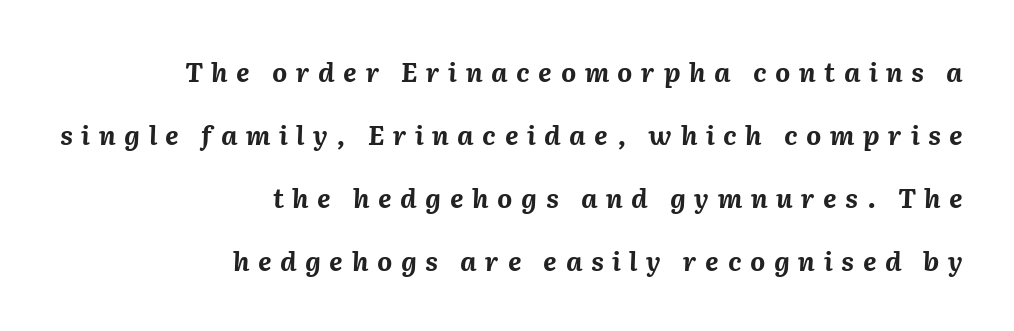
Slanted lettering throughout. Has an underline been added? It has not. Vertically, the passage feels expansive, rows floating well apart. Each word looks stretched out because of the extra space between its letters. The rendering anchors every line to the right-hand side. Each glyph is drawn with heavy, bold strokes.
